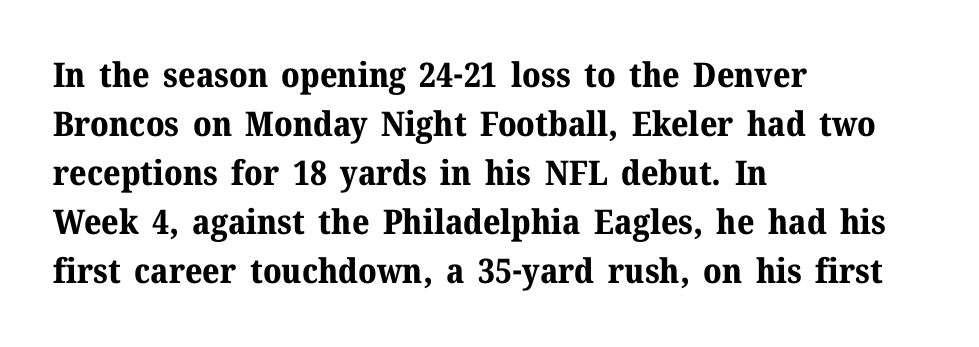
The image shows 34 px bold serif type, upright; set left-aligned, normal line spacing (1.44x), normal letter spacing, not underlined; medium stroke contrast and a medium x-height.
